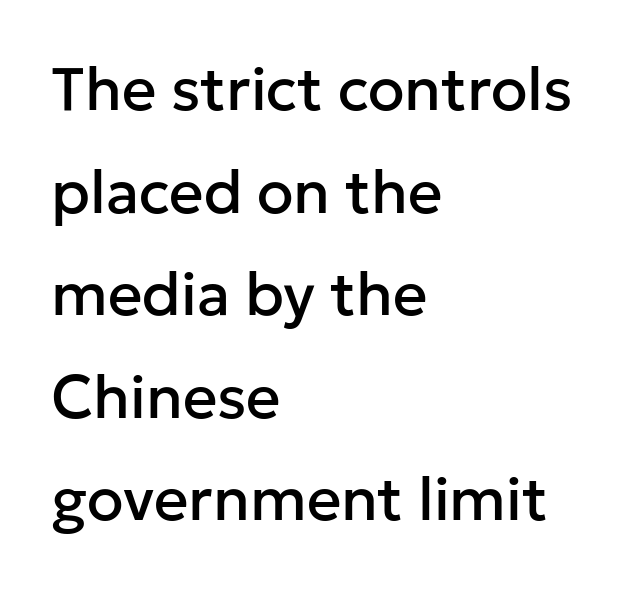
{"serif": "no", "italic": "no", "width": "normal", "stroke_contrast": "low", "x_height": "medium", "monospaced": "no", "underline": "no", "align": "left", "line_spacing_ratio": 1.71, "letter_spacing": "normal", "letter_spacing_em": 0.0, "glyph_px": 60}
